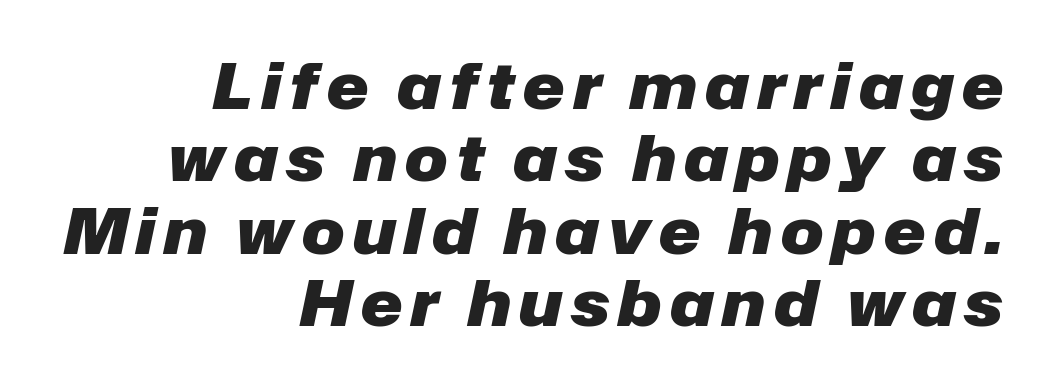
Q: Is the text bold? A: Yes.
Q: Is the text italic (slanted)? A: Yes, it leans right by about 12 degrees.
Q: Is the text underlined? A: No.
Q: How is the paragraph aligned? A: Right-aligned.
Q: Is the spacing between lines tight, normal or loose? A: Tight.
Q: Width (condensed, normal, or wide)? A: Normal.
Q: Stroke contrast? A: Low.
Q: x-height? A: Medium.
Q: Monospaced? A: No.
